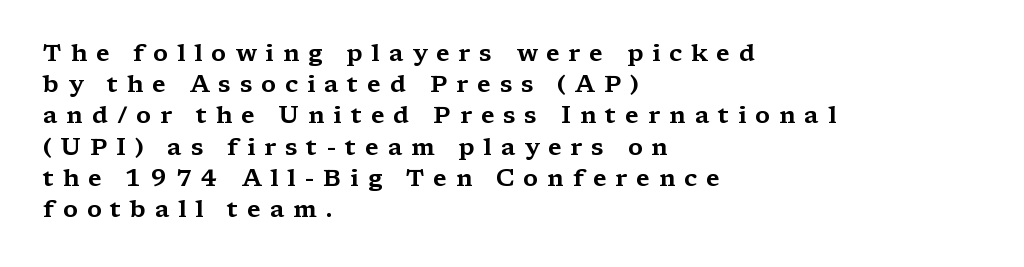
Q: Is the text italic (slanted)? A: No, it is upright.
Q: Is the text underlined? A: No.
Q: How is the paragraph aligned? A: Left-aligned.
Q: Is the spacing between letters normal or unusually wide? A: Unusually wide.
Q: Is the spacing between lines tight, normal or loose? A: Normal.
